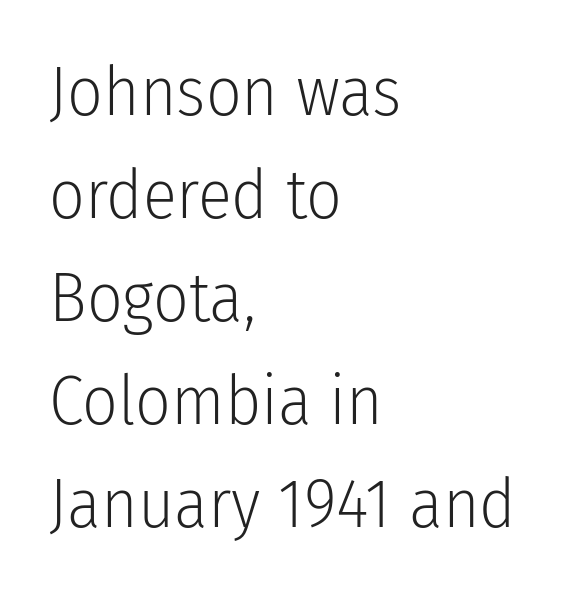
{"serif": "no", "italic": "no", "bold": "no", "weight": "light", "width": "condensed", "stroke_contrast": "low", "x_height": "medium", "monospaced": "no", "underline": "no", "align": "left", "line_spacing": "normal", "line_spacing_ratio": 1.47, "letter_spacing": "normal", "letter_spacing_em": 0.0, "glyph_px": 70}
